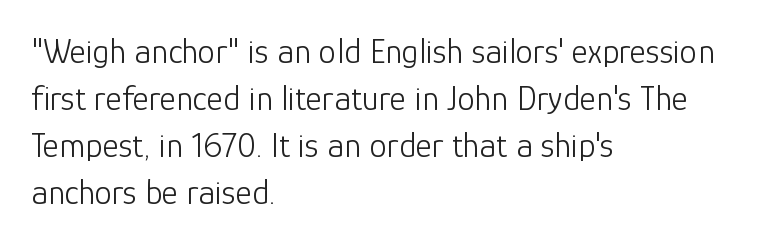
The image shows 35 px light sans-serif type, upright; set left-aligned, normal line spacing (1.34x), normal letter spacing, not underlined; low stroke contrast and a medium x-height.
